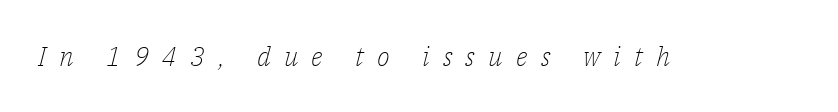
{"italic": "yes", "lean": "right", "slant_degrees": 14, "bold": "no", "underline": "no", "letter_spacing": "wide", "letter_spacing_em": 0.49, "glyph_px": 27}
